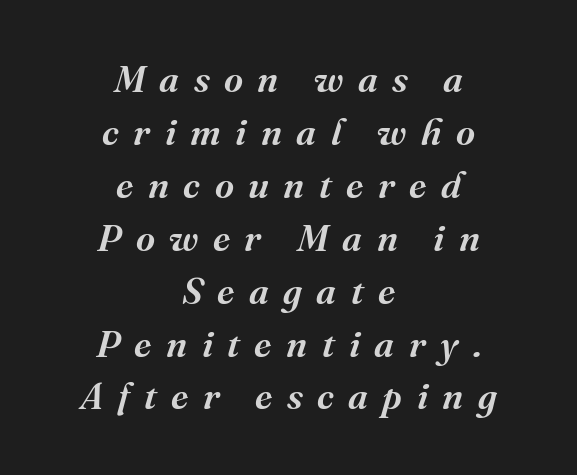
Q: Is the text italic (slanted)? A: Yes, it leans right by about 16 degrees.
Q: Is the typeface a serif or a sans-serif typeface? A: Serif.
Q: Is the text underlined? A: No.
Q: How is the paragraph aligned? A: Centered.
Q: Is the spacing between letters normal or unusually wide? A: Unusually wide.
Q: Is the spacing between lines tight, normal or loose? A: Normal.
Q: Width (condensed, normal, or wide)? A: Normal.
Q: Stroke contrast? A: Medium.
Q: x-height? A: Medium.
Q: Monospaced? A: No.
